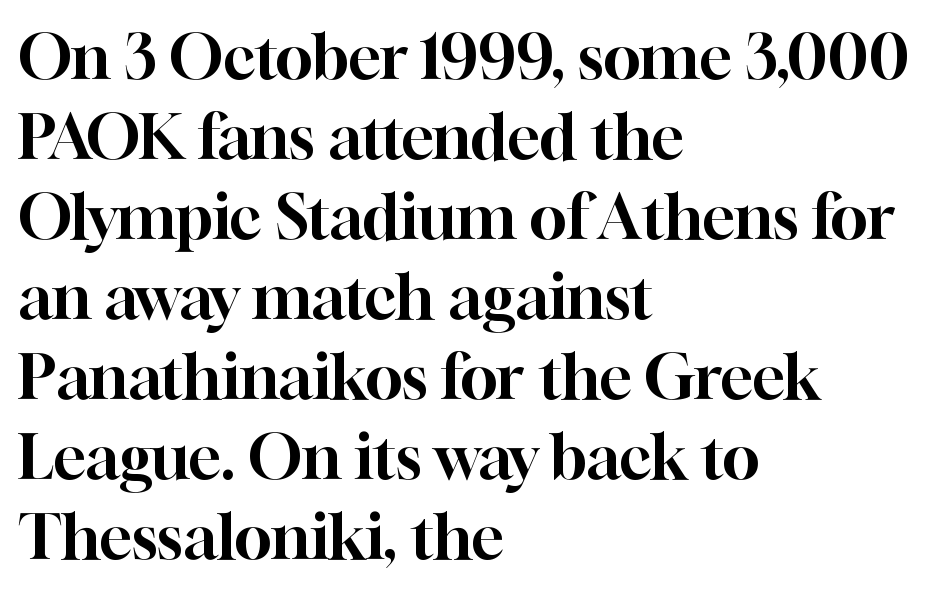
Compared with typical paragraphs, the rows here are spaced about the same. Plain, unruled lines of type. Honestly, the letter spacing is just normal — you wouldn't notice it. Is this a sans? No — the strokes have serifs. The paragraph has a hard left edge and a soft right edge. Here the designer chose a conventional face with non-uniform glyph widths.
